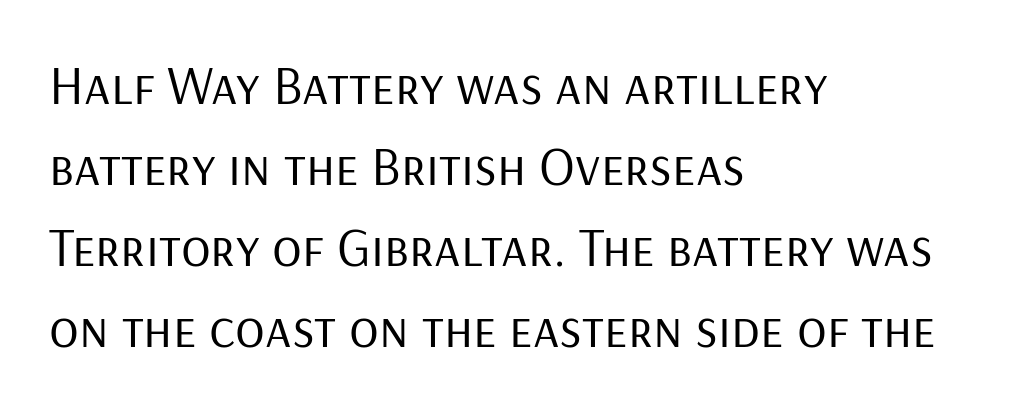
The image shows 55 px regular-weight sans-serif type, upright; set left-aligned, normal line spacing (1.47x), normal letter spacing, not underlined; low stroke contrast and a medium x-height.
